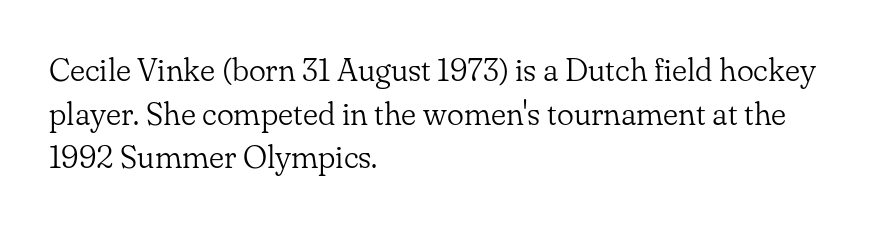
{"serif": "yes", "italic": "no", "bold": "no", "weight": "light", "width": "normal", "stroke_contrast": "low", "x_height": "small", "monospaced": "no", "underline": "no", "align": "left", "line_spacing": "normal", "line_spacing_ratio": 1.36, "letter_spacing": "normal", "letter_spacing_em": 0.0, "glyph_px": 32}
